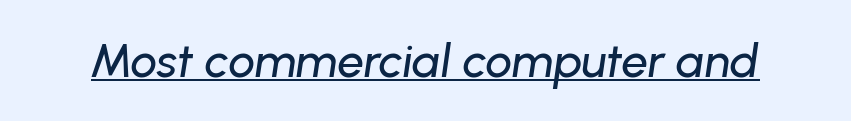
Q: Is the text italic (slanted)? A: Yes, it leans right by about 8 degrees.
Q: Is the text underlined? A: Yes.
Q: Is the spacing between letters normal or unusually wide? A: Normal.
Q: Width (condensed, normal, or wide)? A: Normal.
Q: Stroke contrast? A: Low.
Q: x-height? A: Medium.
Q: Monospaced? A: No.
